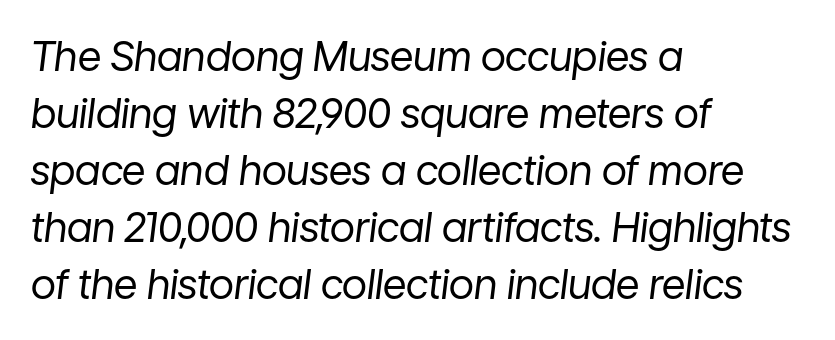
{"italic": "yes", "lean": "right", "slant_degrees": 7, "bold": "no", "weight": "regular", "width": "normal", "stroke_contrast": "low", "x_height": "medium", "monospaced": "no", "underline": "no", "align": "left", "line_spacing": "normal", "line_spacing_ratio": 1.39, "letter_spacing": "normal", "letter_spacing_em": 0.0, "glyph_px": 41}
